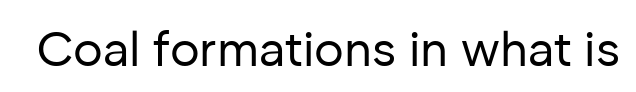
Q: Is the text bold? A: No.
Q: Is the text italic (slanted)? A: No, it is upright.
Q: Is the typeface a serif or a sans-serif typeface? A: Sans-serif.
Q: Is the text underlined? A: No.
Q: Is the spacing between letters normal or unusually wide? A: Normal.
Q: Width (condensed, normal, or wide)? A: Normal.
Q: Stroke contrast? A: Low.
Q: x-height? A: Medium.
Q: Monospaced? A: No.
